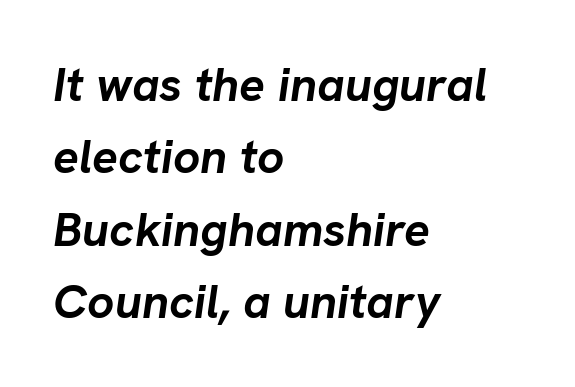
The image shows 48 px semibold type, italic (leaning right); set left-aligned, normal line spacing (1.51x), normal letter spacing, not underlined; low stroke contrast and a medium x-height.
